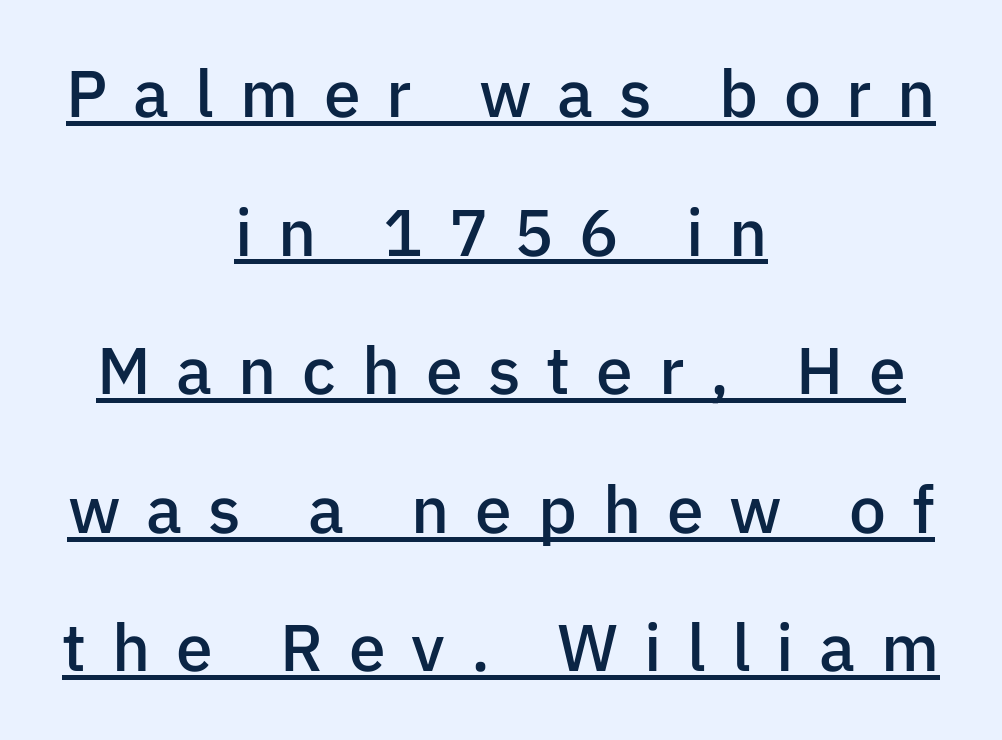
Reading down the column, the eye jumps a long way to each next line. This sample has the flowing, uneven cadence of proportional lettering. Characters follow at a spacing far wider than the type designer built in. Layout note: lines centered.
